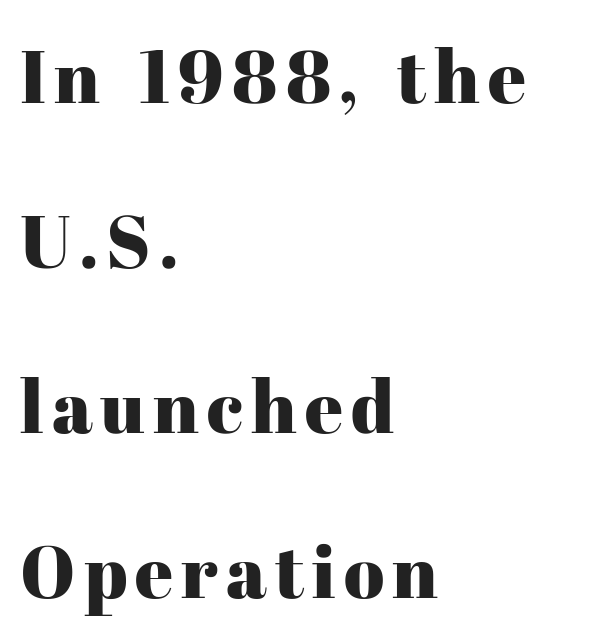
Q: Is the text italic (slanted)? A: No, it is upright.
Q: Is the typeface a serif or a sans-serif typeface? A: Serif.
Q: Is the text underlined? A: No.
Q: How is the paragraph aligned? A: Left-aligned.
Q: Is the spacing between lines tight, normal or loose? A: Loose.
Q: Width (condensed, normal, or wide)? A: Normal.
Q: Stroke contrast? A: High.
Q: x-height? A: Medium.
Q: Monospaced? A: No.
